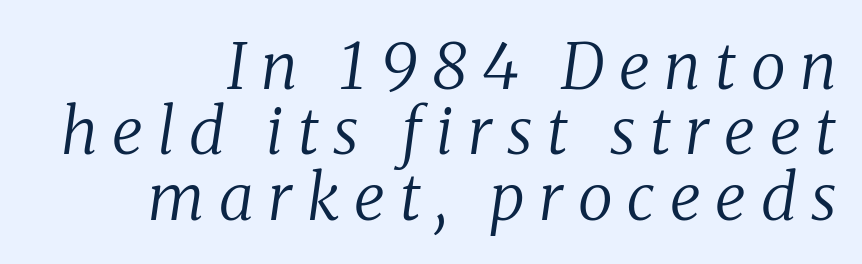
{"serif": "yes", "italic": "yes", "lean": "right", "slant_degrees": 8, "bold": "no", "weight": "regular", "width": "normal", "stroke_contrast": "medium", "x_height": "medium", "monospaced": "no", "underline": "no", "align": "right", "line_spacing": "tight", "line_spacing_ratio": 1.02, "letter_spacing": "wide", "letter_spacing_em": 0.23, "glyph_px": 64}
